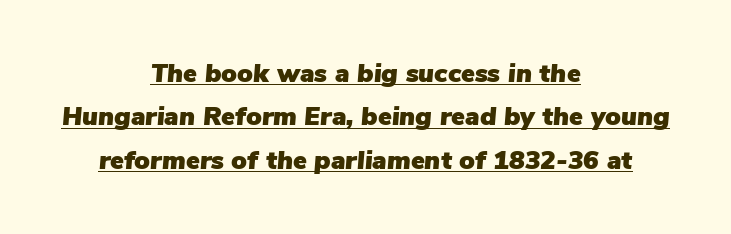
Q: Is the text italic (slanted)? A: Yes, it leans right by about 5 degrees.
Q: Is the text underlined? A: Yes.
Q: How is the paragraph aligned? A: Centered.
Q: Is the spacing between letters normal or unusually wide? A: Normal.
Q: Is the spacing between lines tight, normal or loose? A: Normal.
